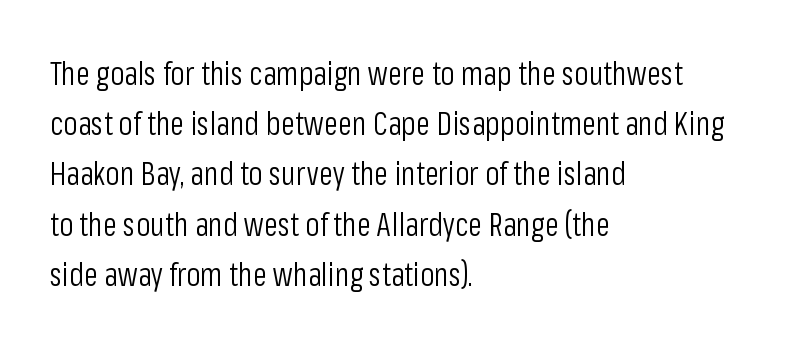
The image shows 32 px light, condensed sans-serif type, upright; set left-aligned, normal line spacing (1.57x), normal letter spacing, not underlined; low stroke contrast and a medium x-height.
